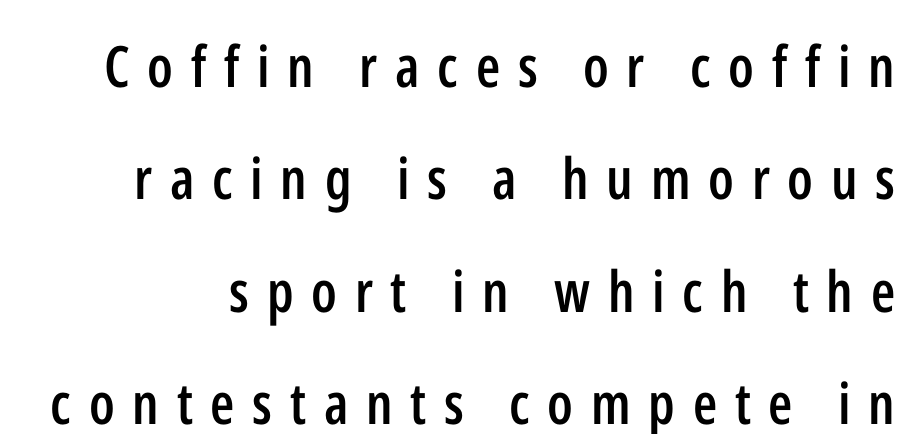
The image shows 57 px semibold, condensed sans-serif type, upright; set loose line spacing (1.97x), unusually wide letter spacing (+0.31 em), not underlined; low stroke contrast and a medium x-height.
